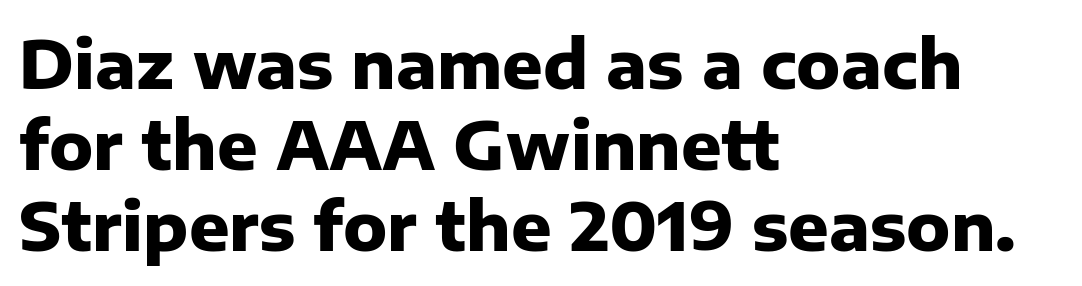
{"serif": "no", "italic": "no", "bold": "yes", "weight": "heavy", "width": "normal", "stroke_contrast": "low", "x_height": "medium", "monospaced": "no", "underline": "no", "align": "left", "line_spacing_ratio": 1.21, "letter_spacing": "normal", "letter_spacing_em": 0.0, "glyph_px": 67}
